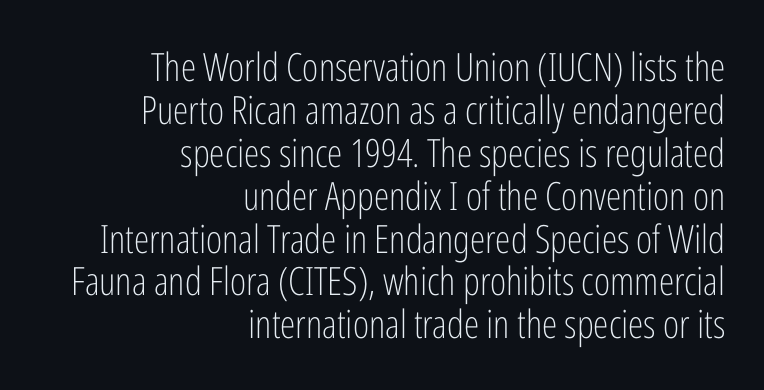
The image shows 39 px light, condensed sans-serif type, upright; set right-aligned, tight line spacing (1.1x), normal letter spacing, not underlined; low stroke contrast and a medium x-height.
